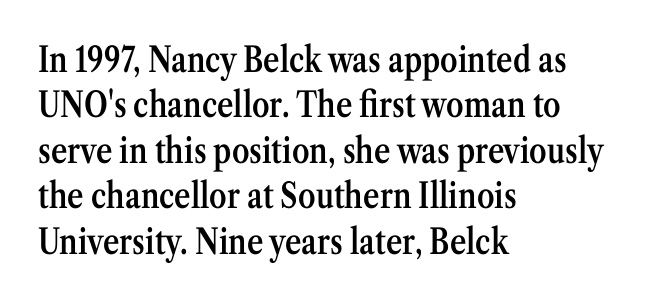
{"serif": "yes", "italic": "no", "bold": "semi", "weight": "semibold", "width": "condensed", "stroke_contrast": "medium", "x_height": "medium", "monospaced": "no", "underline": "no", "align": "left", "line_spacing": "normal", "line_spacing_ratio": 1.3, "letter_spacing": "normal", "letter_spacing_em": 0.0, "glyph_px": 35}
